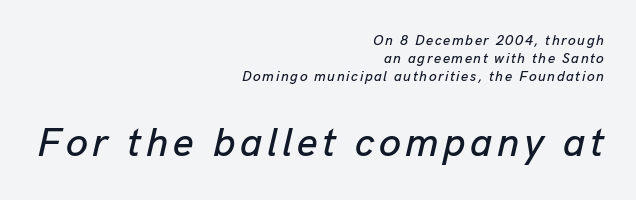
{"italic": "yes", "lean": "right", "slant_degrees": 13, "width": "normal", "stroke_contrast": "low", "x_height": "medium", "monospaced": "no", "underline": "no", "align": "right", "line_spacing": "normal", "line_spacing_ratio": 1.3, "larger_block": "second", "size_ratio": 2.86, "glyph_px": 40}
